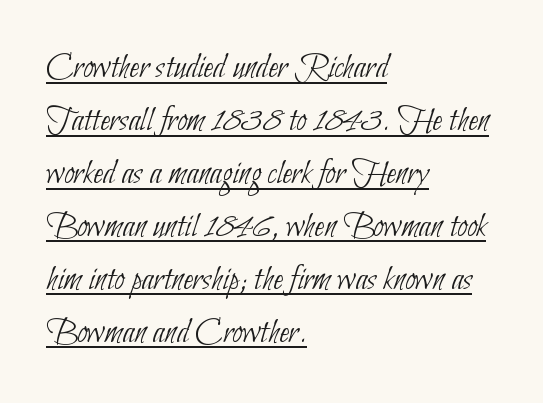
{"serif": "no", "bold": "no", "weight": "thin", "width": "condensed", "stroke_contrast": "low", "x_height": "small", "monospaced": "no", "underline": "yes", "align": "left", "line_spacing": "normal", "line_spacing_ratio": 1.47, "letter_spacing": "normal", "letter_spacing_em": 0.0, "glyph_px": 36}
